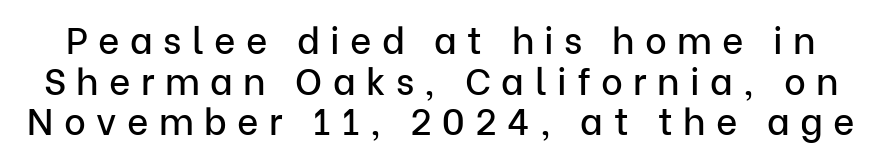
Q: Is the text italic (slanted)? A: No, it is upright.
Q: Is the typeface a serif or a sans-serif typeface? A: Sans-serif.
Q: Is the text underlined? A: No.
Q: Is the spacing between letters normal or unusually wide? A: Unusually wide.
Q: Is the spacing between lines tight, normal or loose? A: Tight.
Q: Width (condensed, normal, or wide)? A: Normal.
Q: Stroke contrast? A: Low.
Q: x-height? A: Medium.
Q: Monospaced? A: No.
